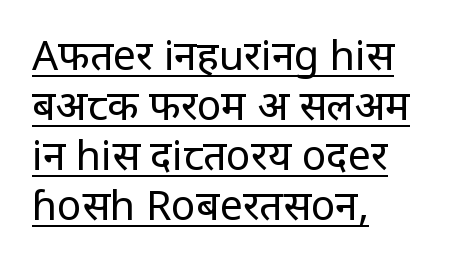
The passage shown is typeset with a sans-serif family. Proportional: the letters do not fall into vertical columns. A classic flush-left, rag-right setting is used for this passage. Weight: regular or lighter. Underlining? Definitely there.
